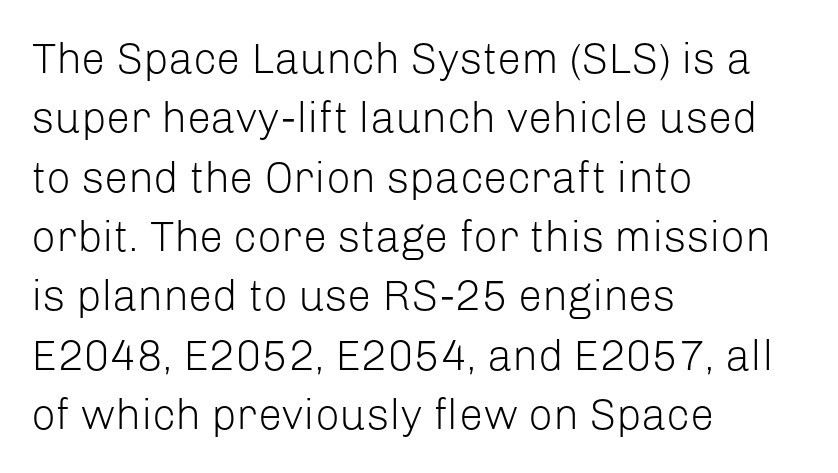
{"serif": "no", "italic": "no", "bold": "no", "weight": "light", "width": "normal", "stroke_contrast": "low", "x_height": "medium", "monospaced": "no", "underline": "no", "align": "left", "line_spacing": "normal", "line_spacing_ratio": 1.38, "letter_spacing": "normal", "letter_spacing_em": 0.0, "glyph_px": 43}
